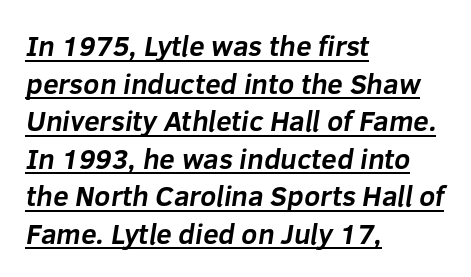
The image shows 28 px bold sans-serif type; set left-aligned, normal line spacing (1.34x), normal letter spacing, underlined; low stroke contrast and a medium x-height.
